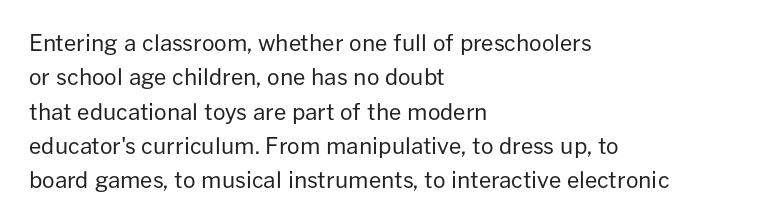
Q: Is the text bold? A: No.
Q: Is the text italic (slanted)? A: No, it is upright.
Q: Is the text underlined? A: No.
Q: How is the paragraph aligned? A: Left-aligned.
Q: Is the spacing between letters normal or unusually wide? A: Normal.
Q: Is the spacing between lines tight, normal or loose? A: Normal.
